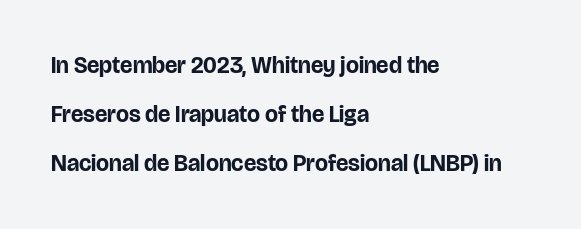
Q: Is the text bold? A: Yes.
Q: Is the text italic (slanted)? A: No, it is upright.
Q: Is the text underlined? A: No.
Q: How is the paragraph aligned? A: Left-aligned.
Q: Is the spacing between letters normal or unusually wide? A: Normal.
Q: Is the spacing between lines tight, normal or loose? A: Loose.
